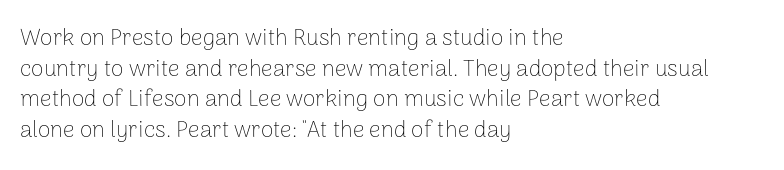
Q: Is the text bold? A: No.
Q: Is the text italic (slanted)? A: No, it is upright.
Q: Is the text underlined? A: No.
Q: How is the paragraph aligned? A: Left-aligned.
Q: Is the spacing between letters normal or unusually wide? A: Normal.
Q: Is the spacing between lines tight, normal or loose? A: Normal.
